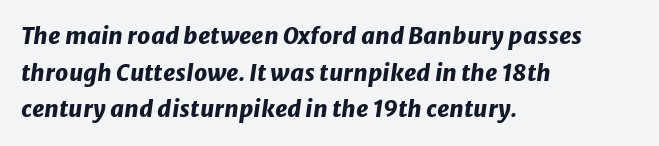
Q: Is the text bold? A: Yes.
Q: Is the text italic (slanted)? A: Yes, it leans right by about 8 degrees.
Q: Is the text underlined? A: No.
Q: How is the paragraph aligned? A: Left-aligned.
Q: Is the spacing between letters normal or unusually wide? A: Normal.
Q: Is the spacing between lines tight, normal or loose? A: Normal.
